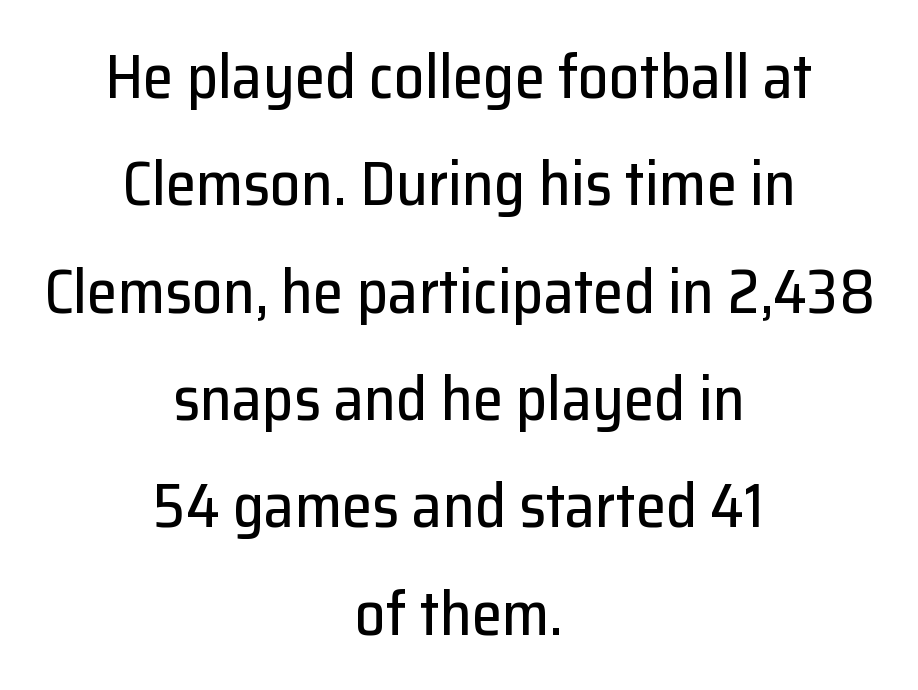
The image shows 61 px sans-serif type, upright; set centered, line spacing 1.76x, normal letter spacing, not underlined; low stroke contrast and a medium x-height.
